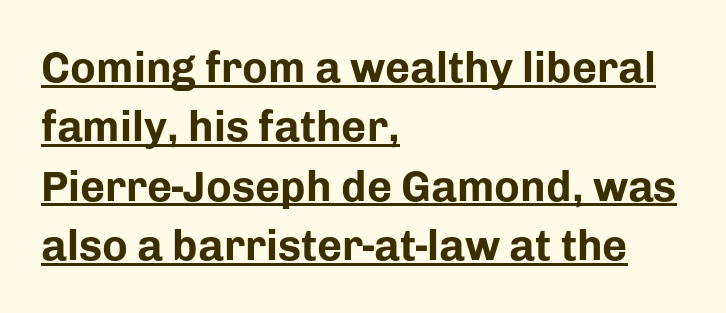
{"serif": "no", "italic": "no", "bold": "yes", "weight": "bold", "width": "normal", "stroke_contrast": "low", "x_height": "medium", "monospaced": "no", "underline": "yes", "align": "left", "line_spacing": "normal", "line_spacing_ratio": 1.38, "letter_spacing": "normal", "letter_spacing_em": 0.0, "glyph_px": 43}
